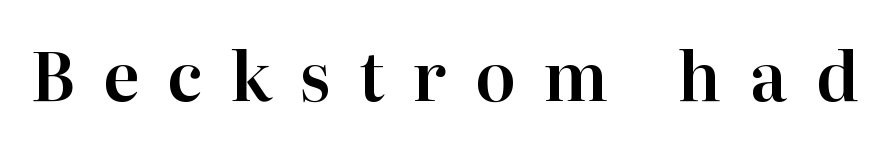
Q: Is the text italic (slanted)? A: No, it is upright.
Q: Is the typeface a serif or a sans-serif typeface? A: Serif.
Q: Is the text underlined? A: No.
Q: Is the spacing between letters normal or unusually wide? A: Unusually wide.
Q: Width (condensed, normal, or wide)? A: Normal.
Q: Stroke contrast? A: High.
Q: x-height? A: Medium.
Q: Monospaced? A: No.
